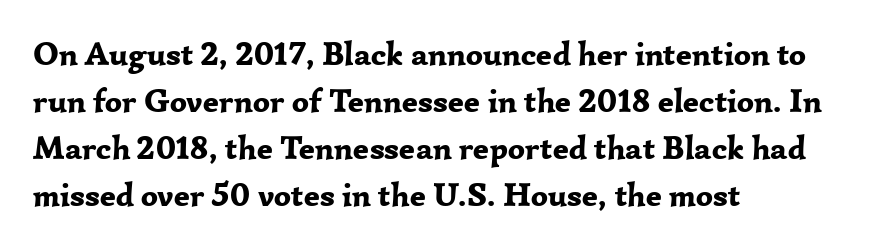
Q: Is the text bold? A: Yes.
Q: Is the text italic (slanted)? A: No, it is upright.
Q: Is the typeface a serif or a sans-serif typeface? A: Serif.
Q: Is the text underlined? A: No.
Q: How is the paragraph aligned? A: Left-aligned.
Q: Is the spacing between letters normal or unusually wide? A: Normal.
Q: Is the spacing between lines tight, normal or loose? A: Normal.
Q: Width (condensed, normal, or wide)? A: Normal.
Q: Stroke contrast? A: Low.
Q: x-height? A: Medium.
Q: Monospaced? A: No.
